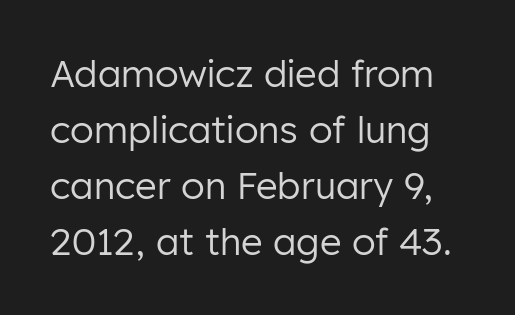
The image shows 37 px regular-weight sans-serif type, upright; set normal line spacing (1.51x), normal letter spacing, not underlined; low stroke contrast and a medium x-height.
